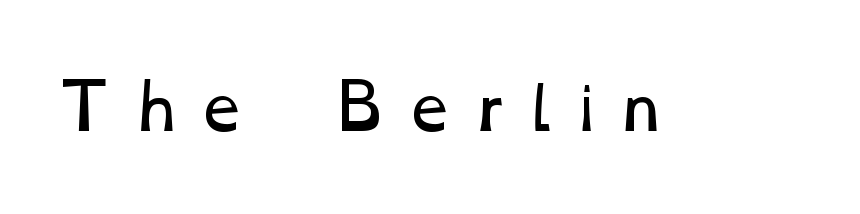
Q: Is the text bold? A: No.
Q: Is the text underlined? A: No.
Q: Is the spacing between letters normal or unusually wide? A: Unusually wide.
Q: Width (condensed, normal, or wide)? A: Wide.
Q: Stroke contrast? A: Low.
Q: x-height? A: Medium.
Q: Monospaced? A: No.
